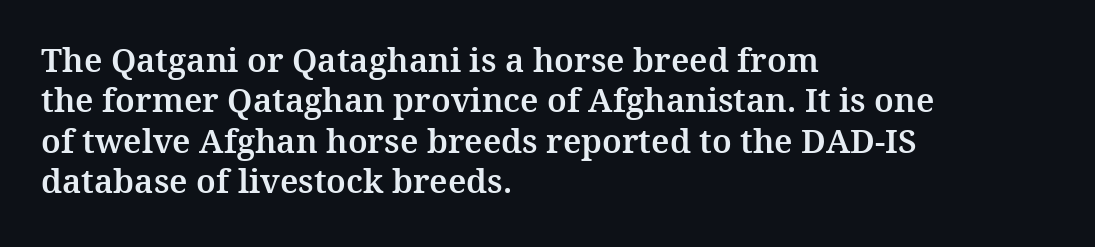
{"serif": "yes", "italic": "no", "width": "normal", "stroke_contrast": "medium", "x_height": "medium", "monospaced": "no", "underline": "no", "align": "left", "line_spacing_ratio": 1.22, "letter_spacing": "normal", "letter_spacing_em": 0.0, "glyph_px": 33}
